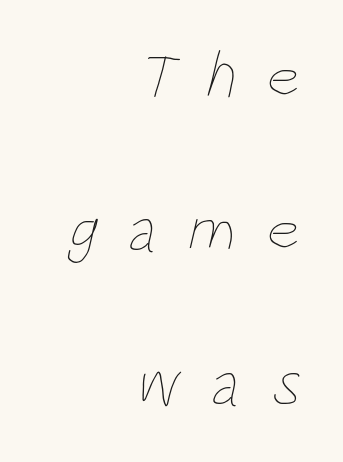
Q: Is the text bold? A: No.
Q: Is the text underlined? A: No.
Q: How is the paragraph aligned? A: Right-aligned.
Q: Is the spacing between letters normal or unusually wide? A: Unusually wide.
Q: Is the spacing between lines tight, normal or loose? A: Loose.
Q: Width (condensed, normal, or wide)? A: Condensed.
Q: Stroke contrast? A: Low.
Q: x-height? A: Large.
Q: Monospaced? A: No.
